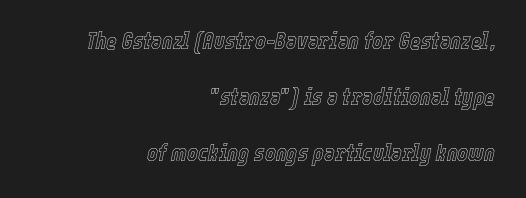
{"italic": "yes", "lean": "right", "slant_degrees": 12, "underline": "no", "align": "right", "line_spacing": "loose", "line_spacing_ratio": 2.44, "letter_spacing": "normal", "letter_spacing_em": 0.0, "glyph_px": 23}
